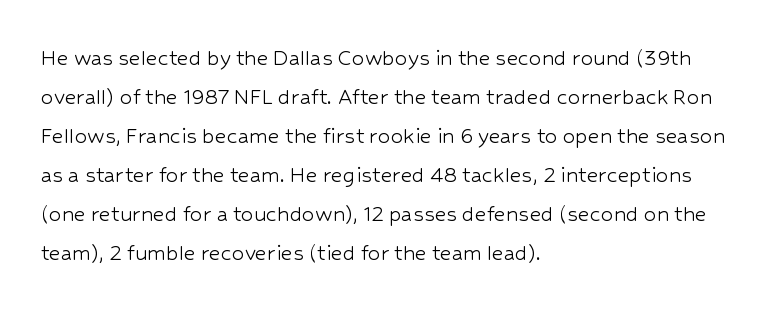
Q: Is the text bold? A: No.
Q: Is the text italic (slanted)? A: No, it is upright.
Q: Is the text underlined? A: No.
Q: How is the paragraph aligned? A: Left-aligned.
Q: Is the spacing between letters normal or unusually wide? A: Normal.
Q: Is the spacing between lines tight, normal or loose? A: Normal.
